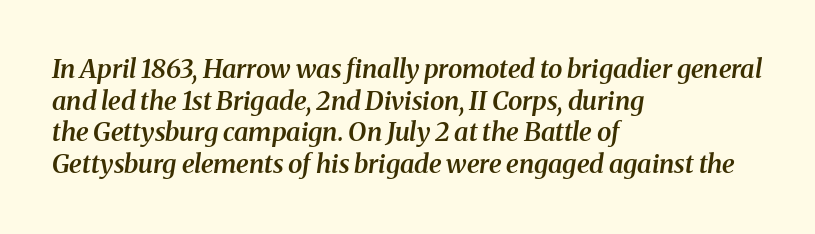
The strokes are fattened partway — semibold, not bold. Does extra space separate the letters? No, they use regular spacing. Slant detected: the letters are inclined. Descenders hang freely into open space. The lines are quadded left.
